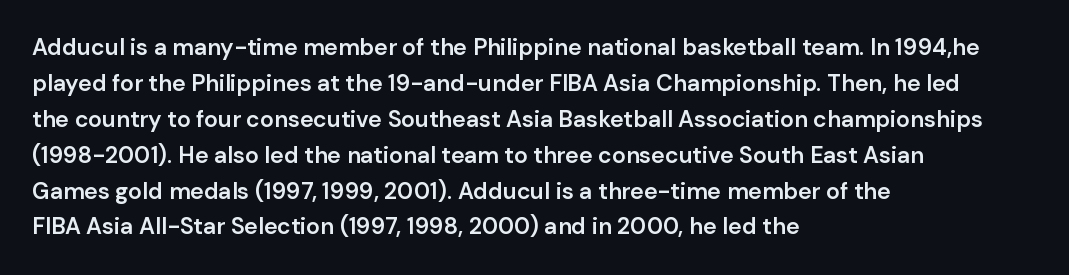
Q: Is the text bold? A: Semi-bold.
Q: Is the text italic (slanted)? A: No, it is upright.
Q: Is the text underlined? A: No.
Q: How is the paragraph aligned? A: Left-aligned.
Q: Is the spacing between letters normal or unusually wide? A: Normal.
Q: Is the spacing between lines tight, normal or loose? A: Normal.
